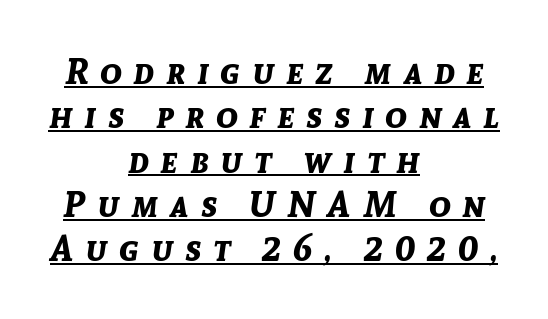
Q: Is the text bold? A: Yes.
Q: Is the text italic (slanted)? A: Yes, it leans right by about 8 degrees.
Q: Is the text underlined? A: Yes.
Q: How is the paragraph aligned? A: Centered.
Q: Is the spacing between letters normal or unusually wide? A: Unusually wide.
Q: Width (condensed, normal, or wide)? A: Normal.
Q: Stroke contrast? A: Low.
Q: x-height? A: Medium.
Q: Monospaced? A: No.
